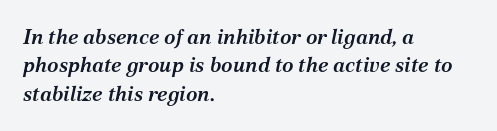
{"italic": "yes", "lean": "right", "slant_degrees": 12, "bold": "semi", "underline": "no", "align": "left", "line_spacing": "normal", "line_spacing_ratio": 1.35, "letter_spacing": "normal", "letter_spacing_em": 0.0, "glyph_px": 21}
